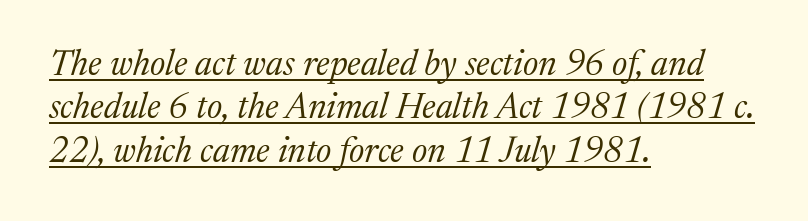
The image shows 35 px regular-weight serif type, italic (leaning right); set left-aligned, line spacing 1.24x, normal letter spacing, underlined; medium stroke contrast and a medium x-height.
